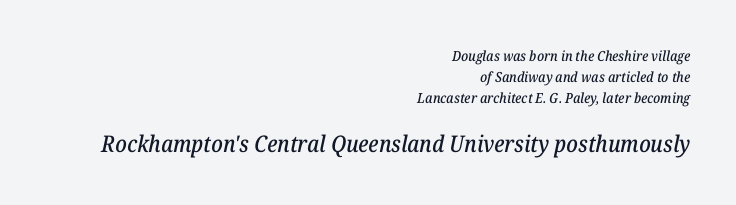
{"italic": "yes", "lean": "right", "slant_degrees": 12, "underline": "no", "align": "right", "line_spacing": "normal", "line_spacing_ratio": 1.49, "letter_spacing": "normal", "letter_spacing_em": 0.0, "larger_block": "second", "size_ratio": 1.64, "glyph_px": 23}
